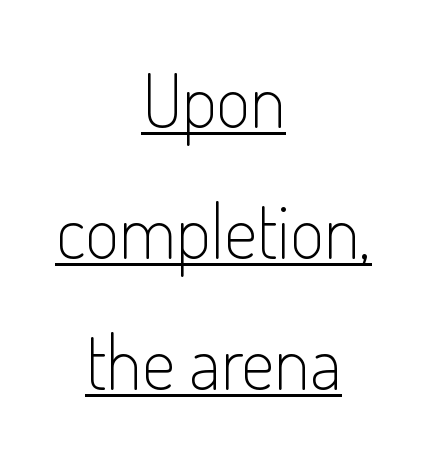
{"serif": "no", "italic": "no", "bold": "no", "weight": "light", "width": "condensed", "stroke_contrast": "low", "x_height": "small", "monospaced": "no", "underline": "yes", "align": "center", "line_spacing_ratio": 1.77, "letter_spacing": "normal", "letter_spacing_em": 0.0, "glyph_px": 74}
